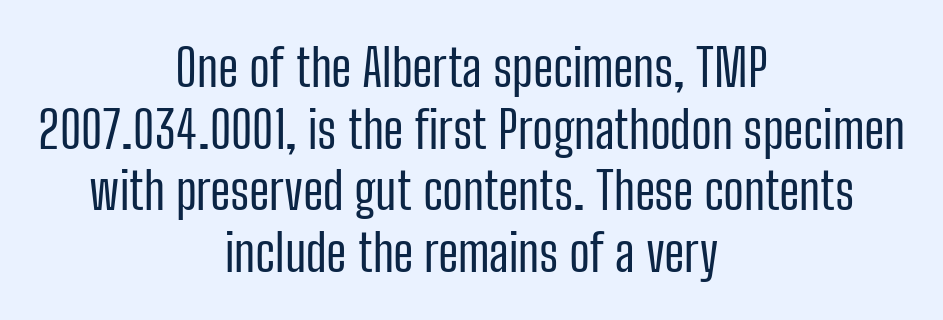
{"serif": "no", "italic": "no", "bold": "no", "weight": "regular", "width": "condensed", "stroke_contrast": "low", "x_height": "medium", "monospaced": "no", "underline": "no", "align": "center", "line_spacing_ratio": 1.21, "letter_spacing": "normal", "letter_spacing_em": 0.0, "glyph_px": 51}
